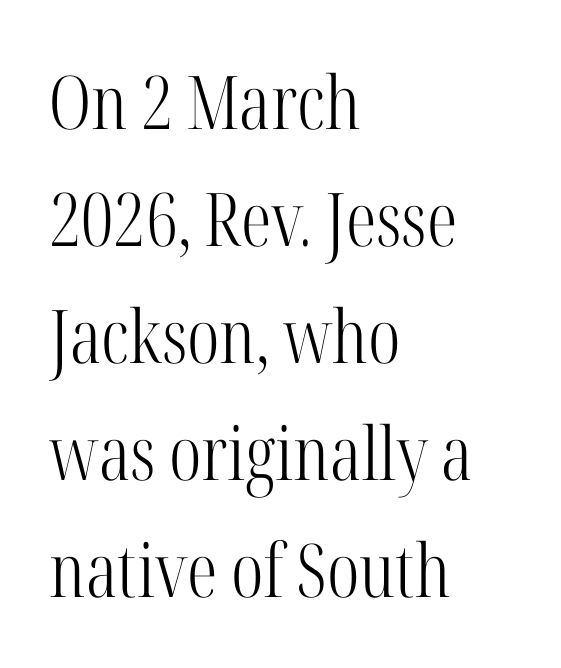
The image shows 74 px light, condensed serif type, upright; set left-aligned, normal line spacing (1.58x), normal letter spacing, not underlined; high stroke contrast and a medium x-height.
